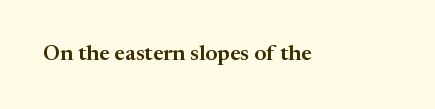
Q: Is the text italic (slanted)? A: No, it is upright.
Q: Is the text underlined? A: No.
Q: Is the spacing between letters normal or unusually wide? A: Normal.
